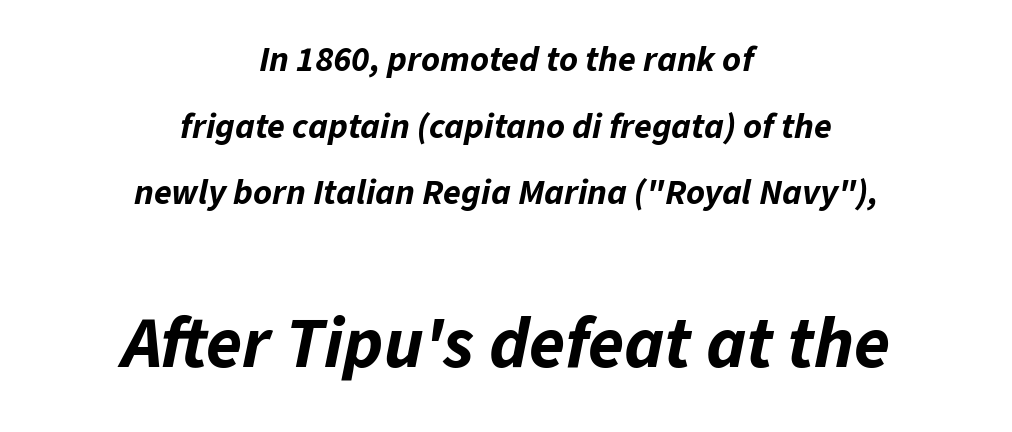
The image shows 73 px bold type, italic (leaning right); set centered, line spacing 1.85x, normal letter spacing, not underlined; the second (bottom) block is 2.03x larger; low stroke contrast and a medium x-height.
